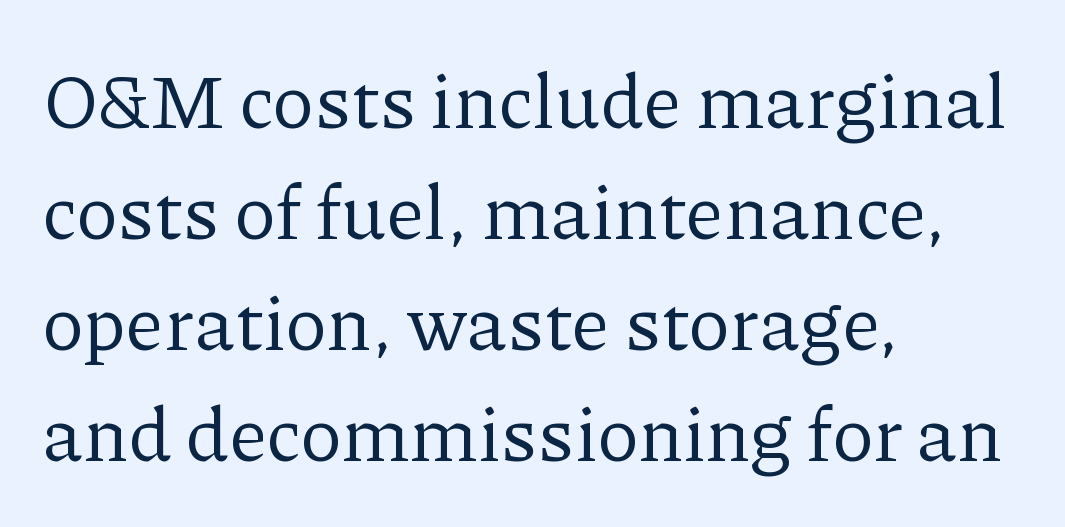
Q: Is the text bold? A: No.
Q: Is the text italic (slanted)? A: No, it is upright.
Q: Is the typeface a serif or a sans-serif typeface? A: Serif.
Q: Is the text underlined? A: No.
Q: How is the paragraph aligned? A: Left-aligned.
Q: Is the spacing between letters normal or unusually wide? A: Normal.
Q: Is the spacing between lines tight, normal or loose? A: Normal.
Q: Width (condensed, normal, or wide)? A: Normal.
Q: Stroke contrast? A: Low.
Q: x-height? A: Medium.
Q: Monospaced? A: No.
